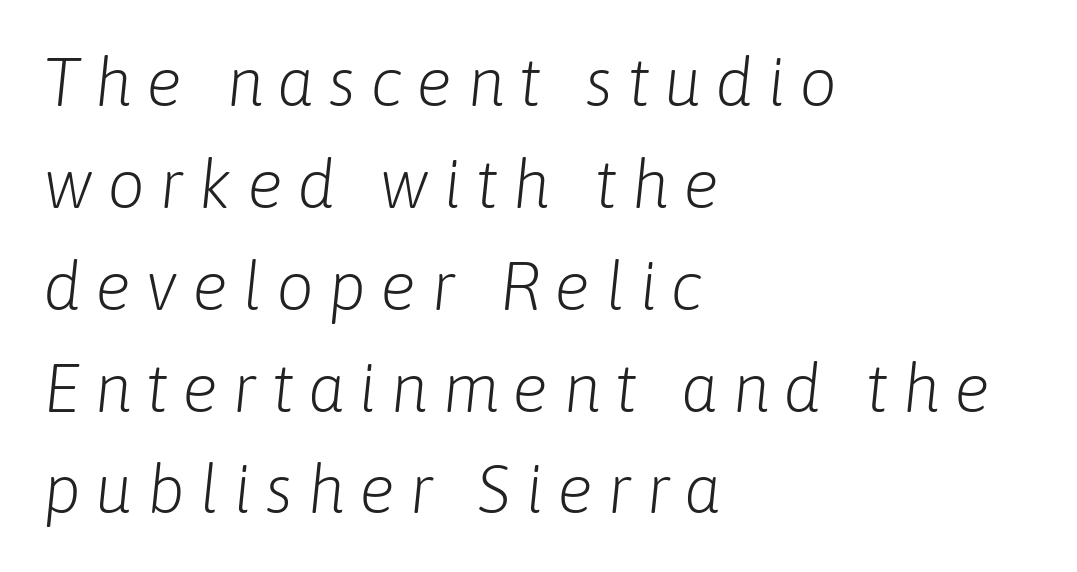
Q: Is the text bold? A: No.
Q: Is the text italic (slanted)? A: Yes, it leans right by about 6 degrees.
Q: Is the text underlined? A: No.
Q: How is the paragraph aligned? A: Left-aligned.
Q: Is the spacing between letters normal or unusually wide? A: Unusually wide.
Q: Is the spacing between lines tight, normal or loose? A: Normal.
Q: Width (condensed, normal, or wide)? A: Normal.
Q: Stroke contrast? A: Low.
Q: x-height? A: Medium.
Q: Monospaced? A: No.
